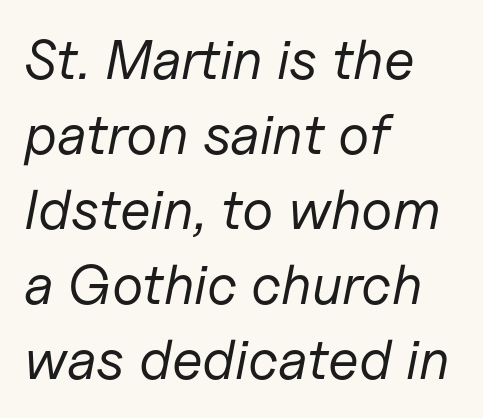
{"italic": "yes", "lean": "right", "slant_degrees": 11, "bold": "no", "weight": "regular", "width": "normal", "stroke_contrast": "low", "x_height": "medium", "monospaced": "no", "underline": "no", "align": "left", "line_spacing": "normal", "line_spacing_ratio": 1.34, "letter_spacing": "normal", "letter_spacing_em": 0.0, "glyph_px": 56}
